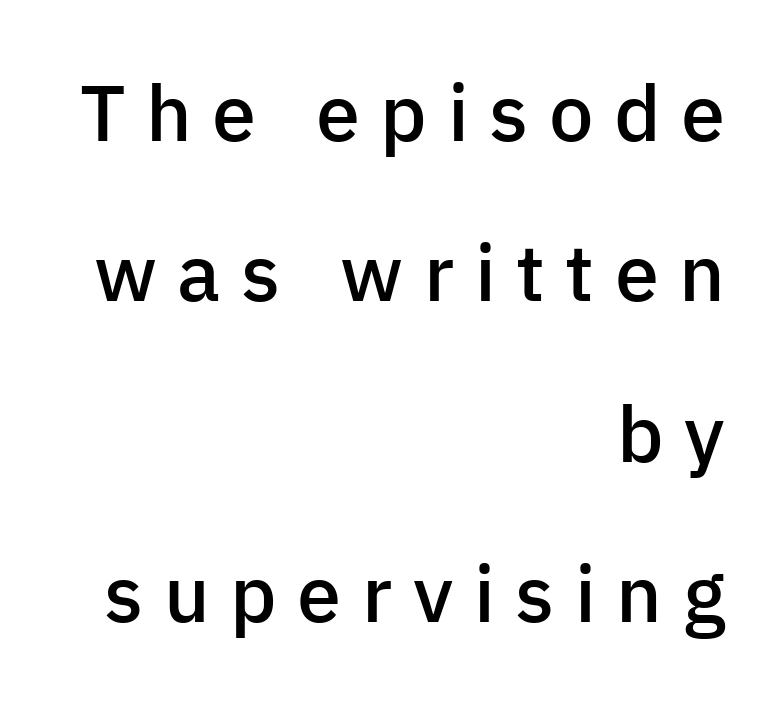
{"serif": "no", "italic": "no", "bold": "semi", "weight": "semibold", "width": "normal", "stroke_contrast": "low", "x_height": "medium", "monospaced": "no", "underline": "no", "align": "right", "line_spacing": "loose", "line_spacing_ratio": 2.03, "letter_spacing": "wide", "letter_spacing_em": 0.26, "glyph_px": 79}
